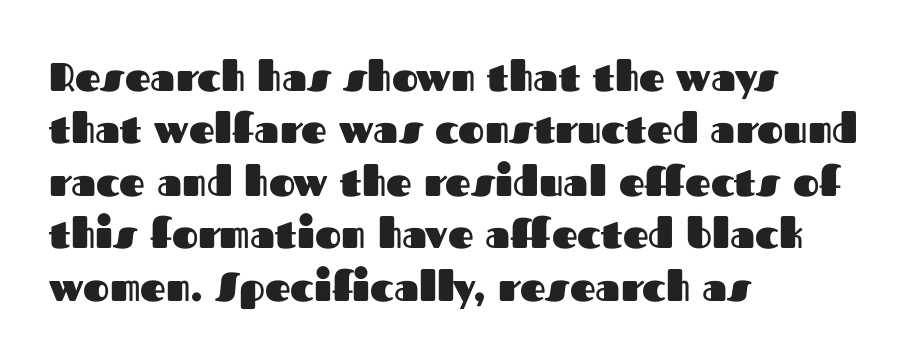
A typesetter would call this proportional, since set widths differ per character. Line beginnings align vertically; line endings do not. Italic? Not at all — the glyphs are vertical. Chunky letters — that's bold for sure. How are the letters spaced? Ordinarily, with no added tracking.
